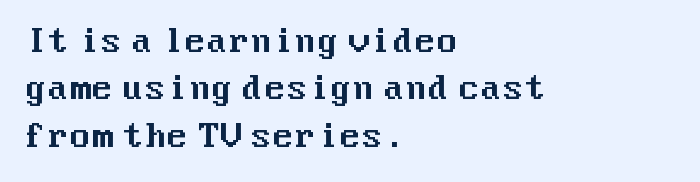
The image shows 32 px sans-serif type, upright; set left-aligned, normal line spacing (1.48x), normal letter spacing, not underlined; medium stroke contrast and a medium x-height.
